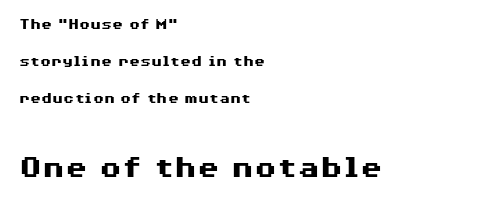
Q: Is the text bold? A: Yes.
Q: Is the text italic (slanted)? A: No, it is upright.
Q: Is the typeface a serif or a sans-serif typeface? A: Sans-serif.
Q: Is the text underlined? A: No.
Q: How is the paragraph aligned? A: Left-aligned.
Q: Is the spacing between letters normal or unusually wide? A: Normal.
Q: Is the spacing between lines tight, normal or loose? A: Loose.
Q: Which block of text is set in a larger size, the first (top) or the second (bottom)? A: The second (bottom) one.
Q: Width (condensed, normal, or wide)? A: Wide.
Q: Stroke contrast? A: Medium.
Q: x-height? A: Medium.
Q: Monospaced? A: No.
